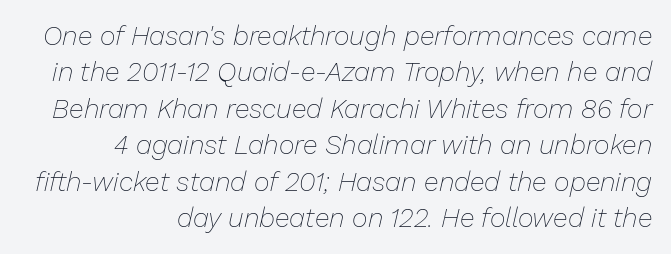
{"italic": "yes", "lean": "right", "slant_degrees": 13, "bold": "no", "underline": "no", "align": "right", "line_spacing": "normal", "line_spacing_ratio": 1.35, "letter_spacing": "normal", "letter_spacing_em": 0.0, "glyph_px": 27}
